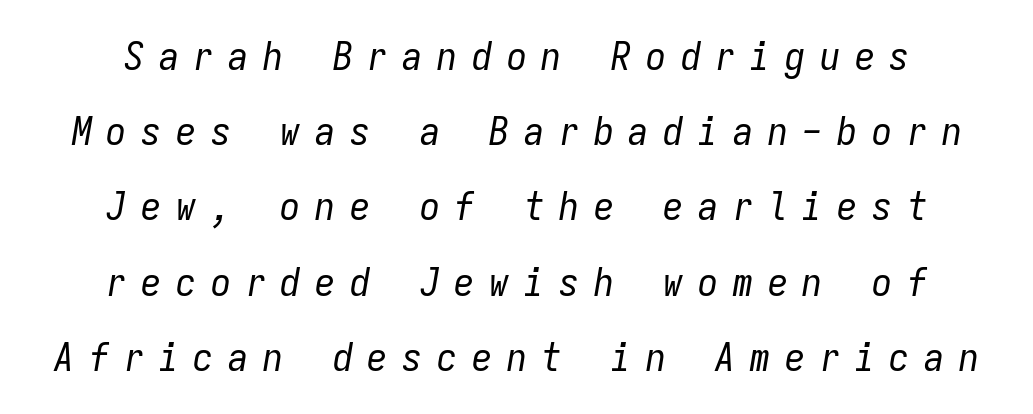
Q: Is the text bold? A: No.
Q: Is the text italic (slanted)? A: Yes, it leans right by about 9 degrees.
Q: Is the text underlined? A: No.
Q: How is the paragraph aligned? A: Centered.
Q: Is the spacing between letters normal or unusually wide? A: Unusually wide.
Q: Width (condensed, normal, or wide)? A: Condensed.
Q: Stroke contrast? A: Low.
Q: x-height? A: Medium.
Q: Monospaced? A: Yes.
